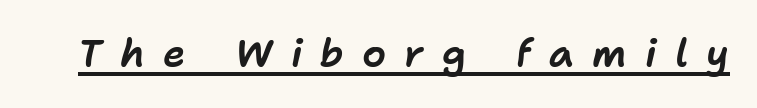
The image shows 38 px text type, italic (leaning right); set unusually wide letter spacing (+0.48 em), underlined; low stroke contrast and a medium x-height.
